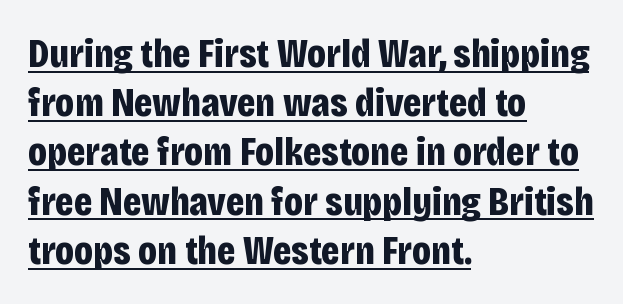
{"serif": "no", "italic": "no", "bold": "yes", "weight": "bold", "width": "condensed", "stroke_contrast": "low", "x_height": "large", "monospaced": "no", "underline": "yes", "align": "left", "line_spacing_ratio": 1.2, "letter_spacing": "normal", "letter_spacing_em": 0.0, "glyph_px": 41}
